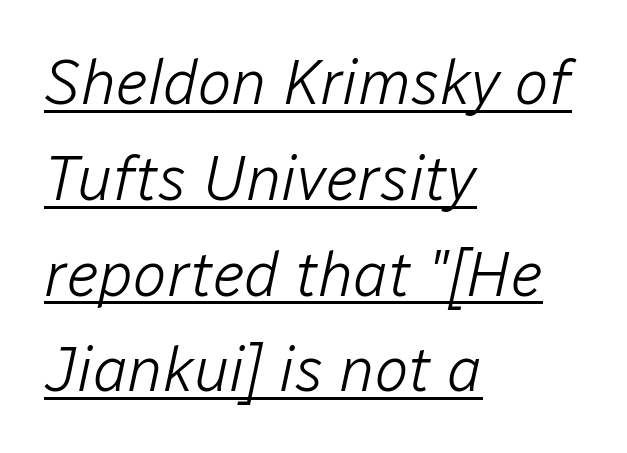
The image shows 63 px light type, italic (leaning right); set left-aligned, normal line spacing (1.52x), normal letter spacing, underlined; low stroke contrast and a medium x-height.
